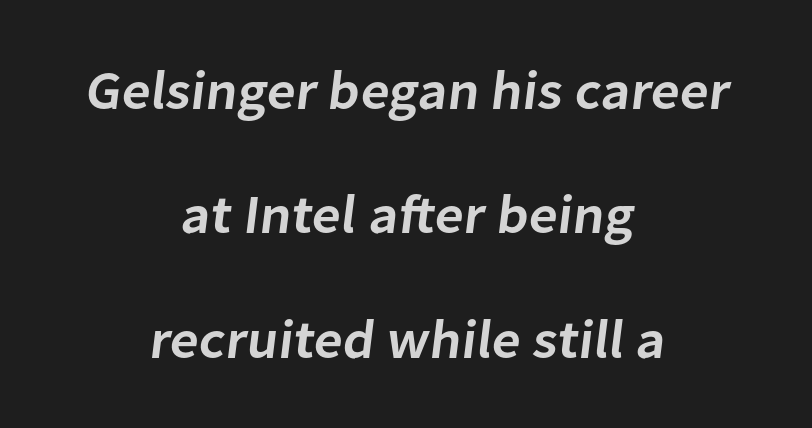
Note: no serifs on the glyphs. Unmarked baselines from the first word to the last. Neither beginnings nor endings align; midpoints do. The letterforms sit shoulder to shoulder at normal distance.
